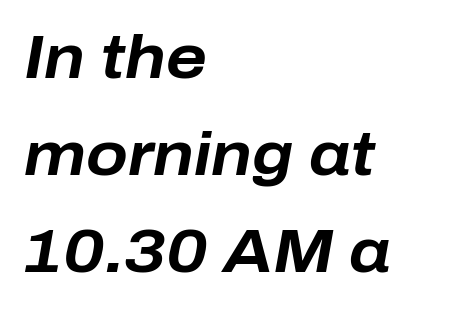
The image shows 61 px bold type, italic (leaning right); set left-aligned, normal line spacing (1.59x), normal letter spacing, not underlined; low stroke contrast and a medium x-height.
